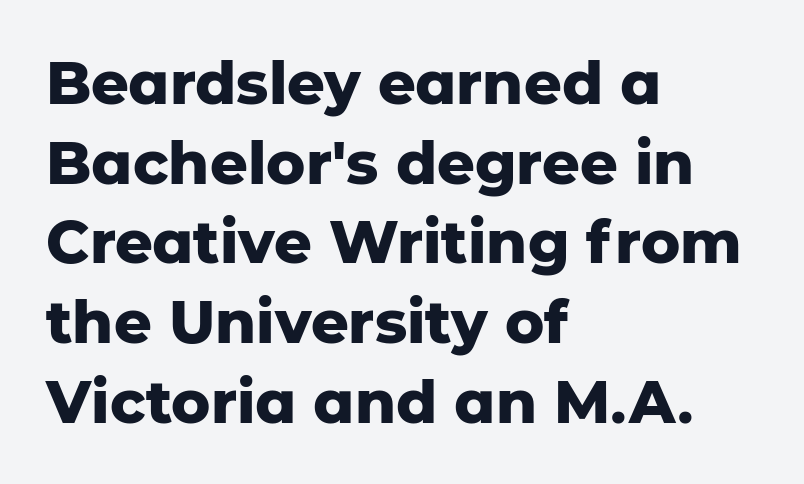
Q: Is the text bold? A: Yes.
Q: Is the text italic (slanted)? A: No, it is upright.
Q: Is the typeface a serif or a sans-serif typeface? A: Sans-serif.
Q: Is the text underlined? A: No.
Q: How is the paragraph aligned? A: Left-aligned.
Q: Is the spacing between letters normal or unusually wide? A: Normal.
Q: Is the spacing between lines tight, normal or loose? A: Normal.
Q: Width (condensed, normal, or wide)? A: Normal.
Q: Stroke contrast? A: Low.
Q: x-height? A: Medium.
Q: Monospaced? A: No.
